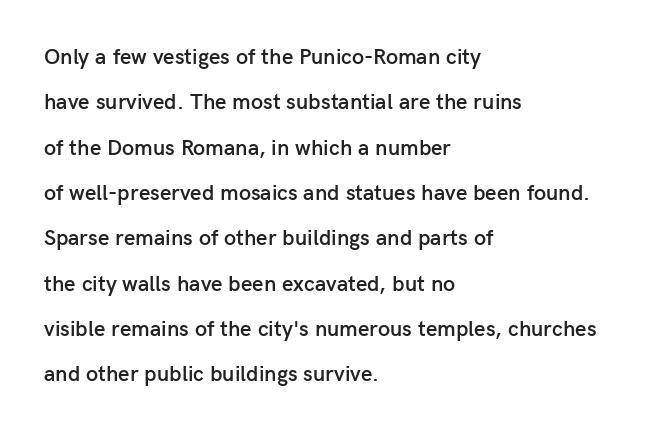
Q: Is the text bold? A: Semi-bold.
Q: Is the text italic (slanted)? A: No, it is upright.
Q: Is the text underlined? A: No.
Q: How is the paragraph aligned? A: Left-aligned.
Q: Is the spacing between letters normal or unusually wide? A: Normal.
Q: Is the spacing between lines tight, normal or loose? A: Loose.
